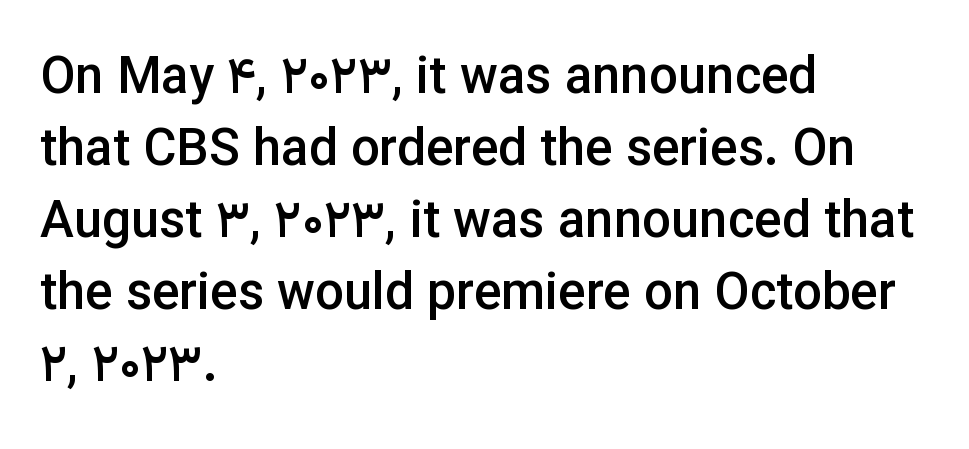
{"serif": "no", "italic": "no", "bold": "semi", "weight": "semibold", "width": "normal", "stroke_contrast": "low", "x_height": "medium", "monospaced": "no", "underline": "no", "align": "left", "line_spacing": "normal", "line_spacing_ratio": 1.41, "letter_spacing": "normal", "letter_spacing_em": 0.0, "glyph_px": 51}
